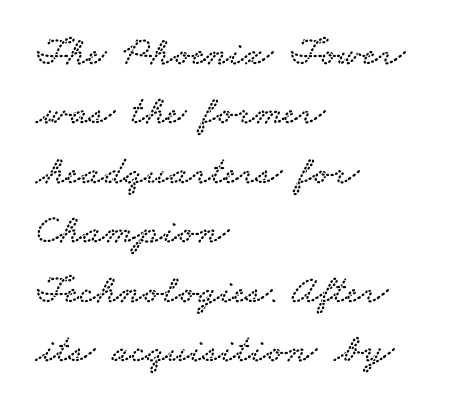
Baseline-to-baseline distance is the conventional proportion of letter height. Check under the words: just untouched page. Think of a printed novel: that variable character pitch is what you see here.
